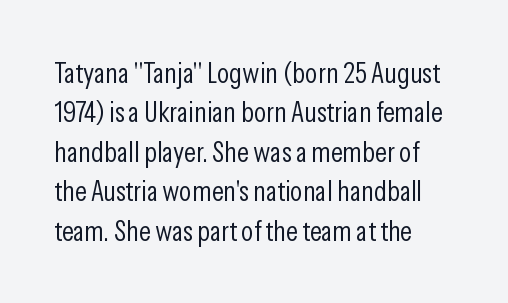
Is the block centered? No — it sits flush against the left margin. The area under the type is left untouched. The letters sit at their default tracking, neither squeezed nor spread. Honestly, the row spacing looks completely unremarkable.
